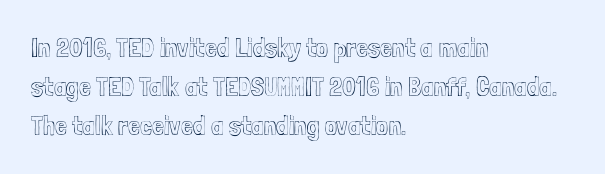
{"italic": "no", "underline": "no", "align": "left", "line_spacing": "normal", "line_spacing_ratio": 1.45, "letter_spacing": "normal", "letter_spacing_em": 0.0, "glyph_px": 27}
